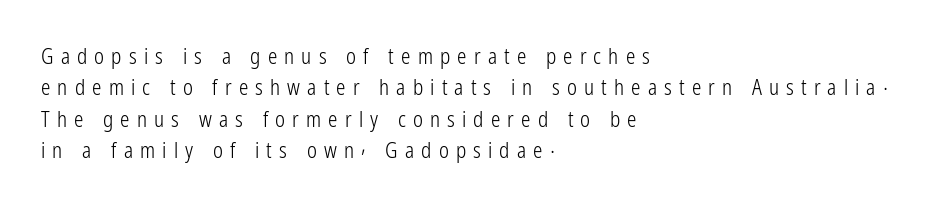
The image shows 21 px text type, upright; set left-aligned, normal line spacing (1.49x), unusually wide letter spacing (+0.34 em), not underlined.
